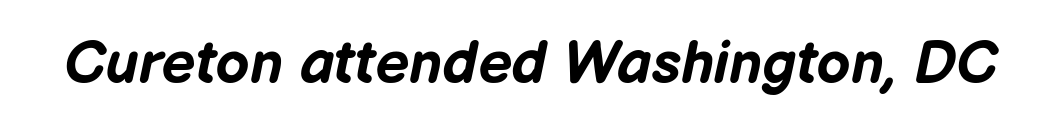
{"italic": "yes", "lean": "right", "slant_degrees": 12, "bold": "yes", "weight": "bold", "width": "normal", "stroke_contrast": "low", "x_height": "medium", "monospaced": "no", "underline": "no", "letter_spacing": "normal", "letter_spacing_em": 0.0, "glyph_px": 60}
